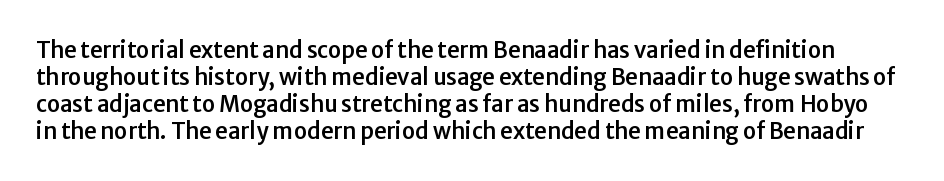
Q: Is the text italic (slanted)? A: No, it is upright.
Q: Is the text underlined? A: No.
Q: Is the spacing between letters normal or unusually wide? A: Normal.
